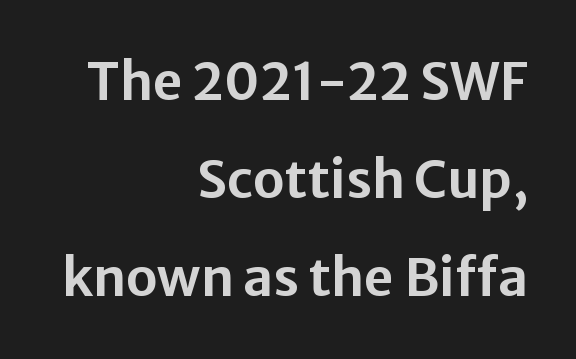
Q: Is the text italic (slanted)? A: No, it is upright.
Q: Is the typeface a serif or a sans-serif typeface? A: Sans-serif.
Q: Is the text underlined? A: No.
Q: How is the paragraph aligned? A: Right-aligned.
Q: Is the spacing between letters normal or unusually wide? A: Normal.
Q: Width (condensed, normal, or wide)? A: Normal.
Q: Stroke contrast? A: Low.
Q: x-height? A: Medium.
Q: Monospaced? A: No.
